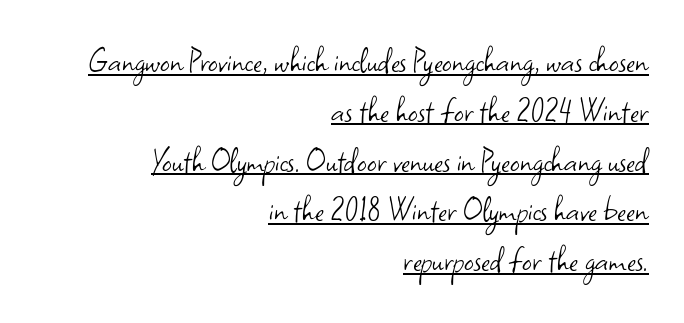
{"serif": "no", "bold": "no", "weight": "light", "width": "normal", "stroke_contrast": "low", "x_height": "small", "monospaced": "no", "underline": "yes", "align": "right", "line_spacing": "normal", "line_spacing_ratio": 1.31, "letter_spacing": "normal", "letter_spacing_em": 0.0, "glyph_px": 38}
